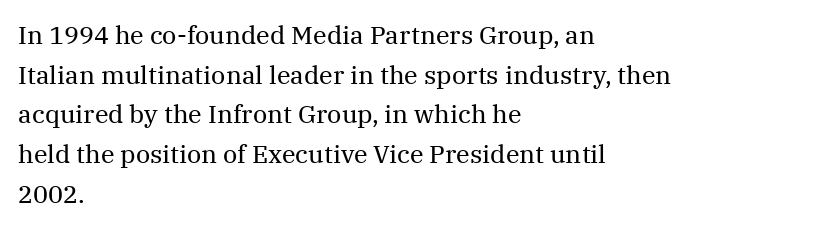
No italicization has been applied; the sample stays upright. Which margin do the lines hug? The left one — the right edge is uneven. Interline gaps are of average width in this sample. Descender tails drop into unmarked territory.
